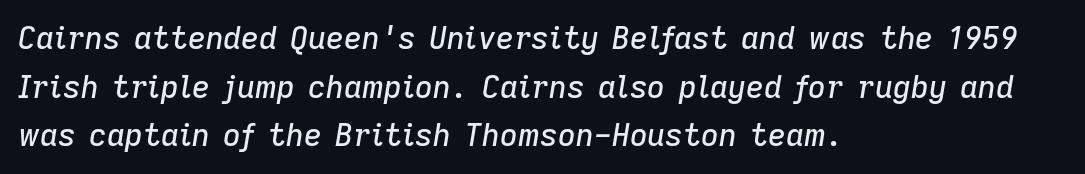
Q: Is the text italic (slanted)? A: Yes, it leans right by about 9 degrees.
Q: Is the text underlined? A: No.
Q: How is the paragraph aligned? A: Left-aligned.
Q: Is the spacing between letters normal or unusually wide? A: Normal.
Q: Is the spacing between lines tight, normal or loose? A: Normal.
Q: Width (condensed, normal, or wide)? A: Normal.
Q: Stroke contrast? A: Low.
Q: x-height? A: Medium.
Q: Monospaced? A: No.
